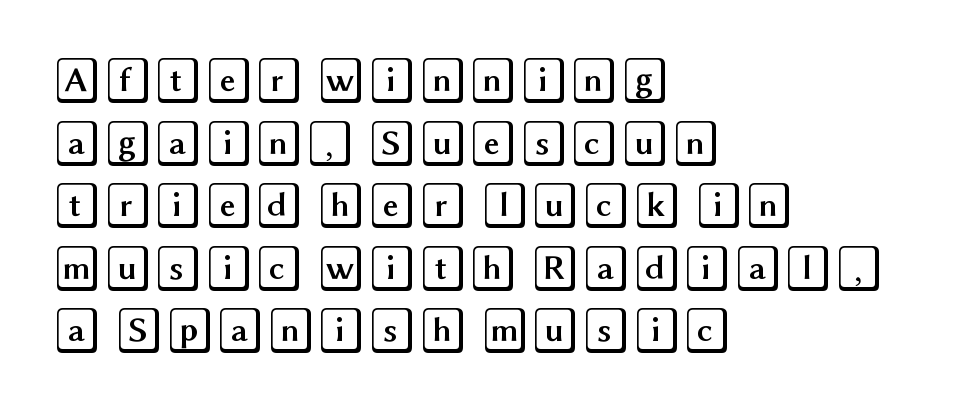
Does the leading feel generous? No, just average. The words here are not underlined. Typeset ragged right — the left edge is the straight one. The tracking reads as untouched default to a designer's eye.
